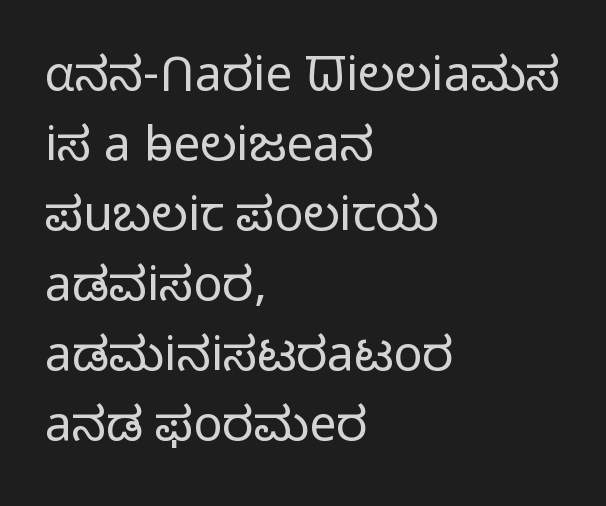
Q: Is the text bold? A: No.
Q: Is the text italic (slanted)? A: No, it is upright.
Q: Is the typeface a serif or a sans-serif typeface? A: Sans-serif.
Q: Is the text underlined? A: No.
Q: How is the paragraph aligned? A: Left-aligned.
Q: Is the spacing between letters normal or unusually wide? A: Normal.
Q: Is the spacing between lines tight, normal or loose? A: Normal.
Q: Width (condensed, normal, or wide)? A: Normal.
Q: Stroke contrast? A: Low.
Q: x-height? A: Medium.
Q: Monospaced? A: No.
